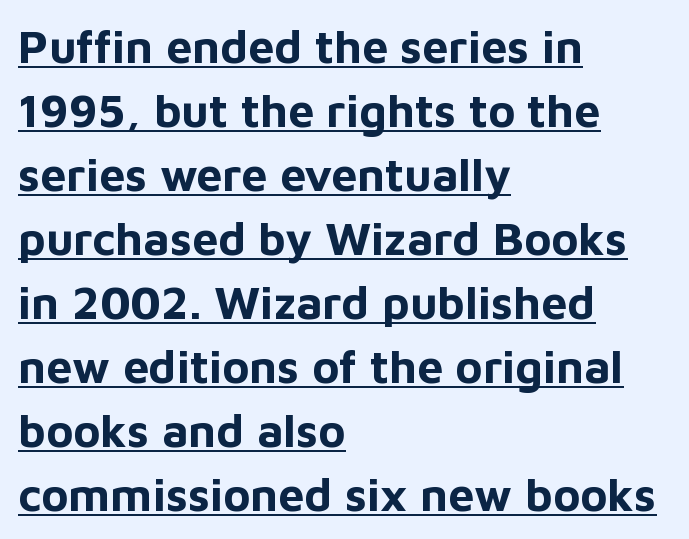
The image shows 46 px bold sans-serif type, upright; set left-aligned, normal line spacing (1.39x), normal letter spacing, underlined; low stroke contrast and a medium x-height.
